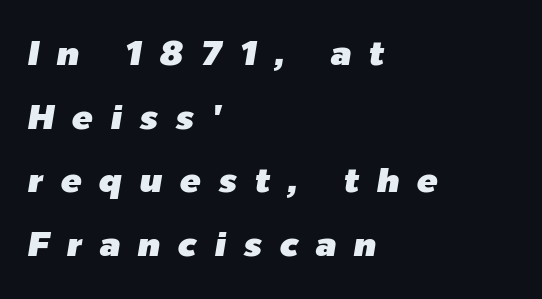
Every row of glyphs begins at an identical x-position on the left. Do the characters align in a grid? No, the font is proportional. Descenders are the only things crossing below the line. What stands out about the letter spacing? Its width — letters are far apart.
